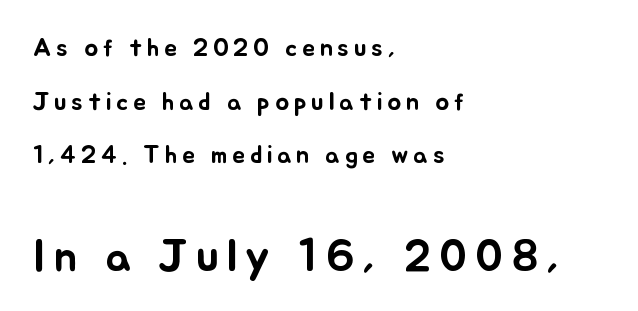
{"italic": "no", "width": "normal", "stroke_contrast": "low", "x_height": "small", "monospaced": "no", "underline": "no", "align": "left", "line_spacing": "loose", "line_spacing_ratio": 2.06, "larger_block": "second", "size_ratio": 1.77, "glyph_px": 46}
